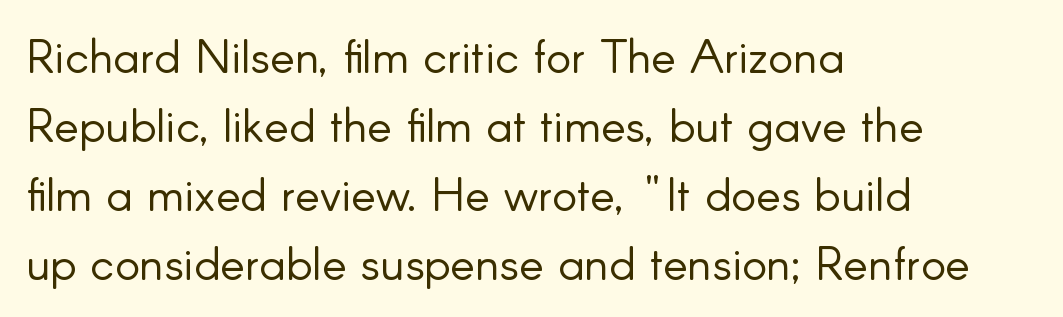
Default kerning and tracking; the words read as compact shapes. This is the regular roman posture of the typeface. A quiet, ordinary-to-light weight characterises the typeface. Is this a fixed-width face? No — the glyphs have proportional, varying widths. Any mark beneath the type? The region is blank. A typesetter would label this face a sans.
